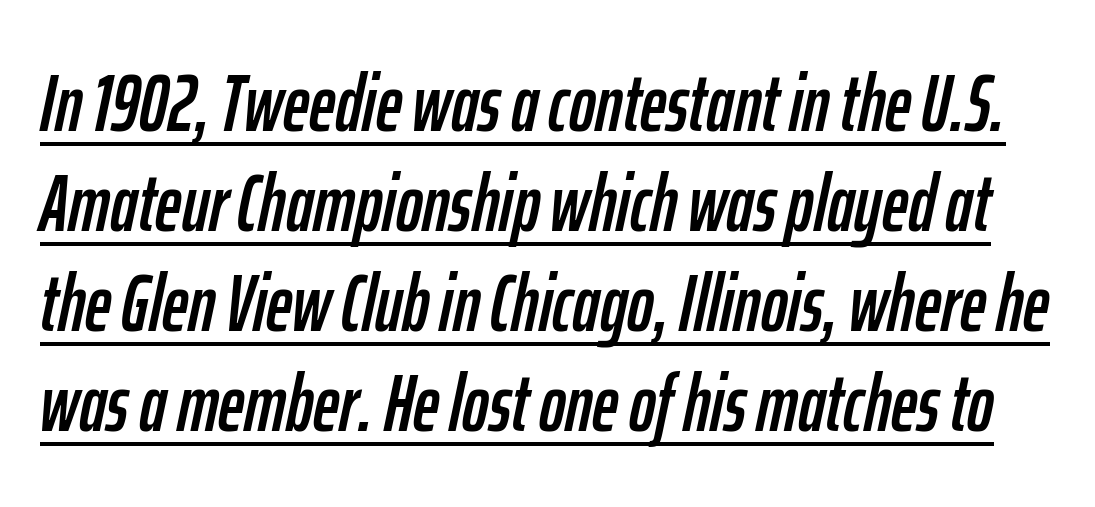
The image shows 80 px condensed type, italic (leaning right); set normal line spacing (1.25x), normal letter spacing, underlined; low stroke contrast and a medium x-height.
